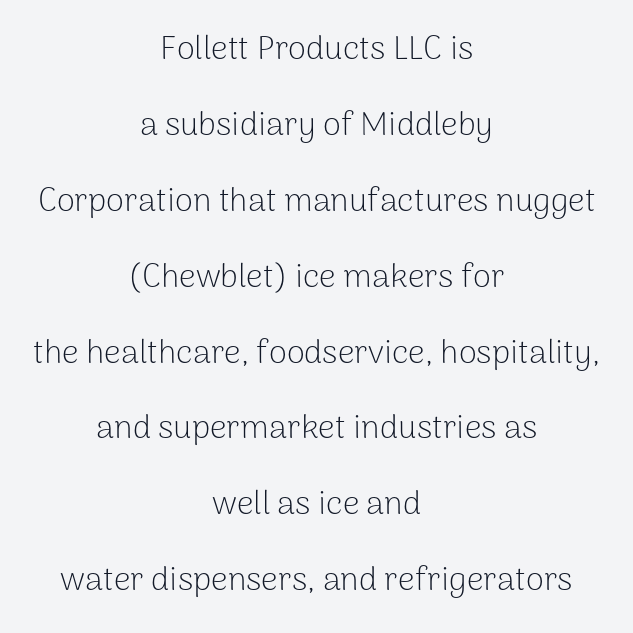
The paragraph has two soft edges and a firm central axis. Is this a fixed-width face? No — the glyphs have proportional, varying widths. Line spacing here is loose. The space beneath each line is pristine and unruled. Ascenders rise straight up at ninety degrees.
